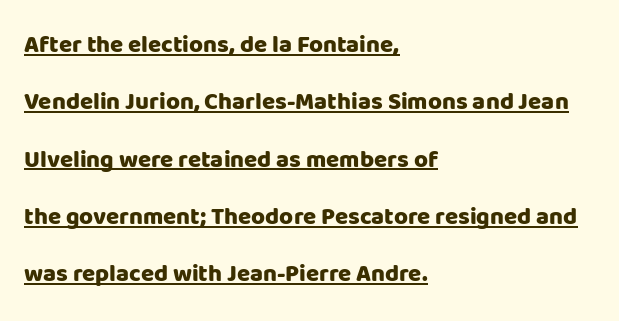
The image shows 24 px bold type, upright; set left-aligned, loose line spacing (2.39x), normal letter spacing, underlined.
